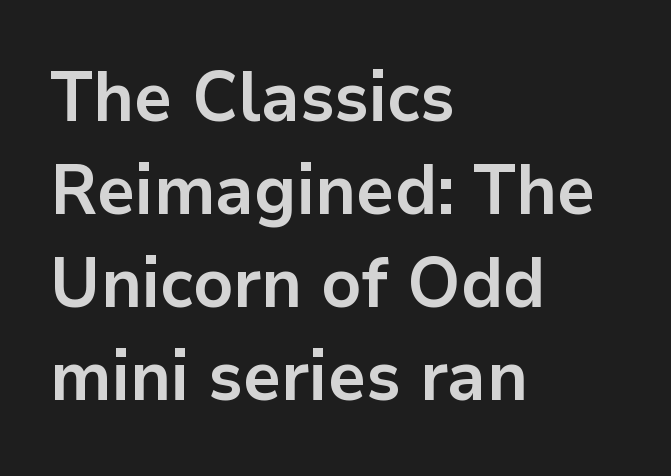
Q: Is the text bold? A: Yes.
Q: Is the text italic (slanted)? A: No, it is upright.
Q: Is the typeface a serif or a sans-serif typeface? A: Sans-serif.
Q: Is the text underlined? A: No.
Q: How is the paragraph aligned? A: Left-aligned.
Q: Is the spacing between letters normal or unusually wide? A: Normal.
Q: Is the spacing between lines tight, normal or loose? A: Normal.
Q: Width (condensed, normal, or wide)? A: Normal.
Q: Stroke contrast? A: Low.
Q: x-height? A: Medium.
Q: Monospaced? A: No.
